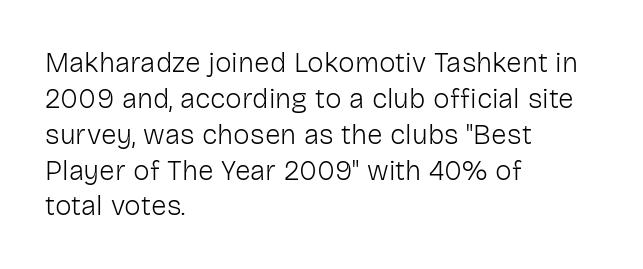
A sans-serif font was chosen for this passage. Underline: absent. Think of a printed novel: that variable character pitch is what you see here. The typography opts for an upright posture over an oblique one. One glance says typical: line gaps are just what's usual. The typeface has the unassuming heft of standard copy or less.
